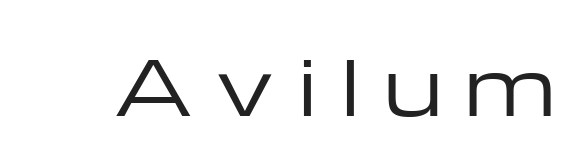
{"serif": "no", "italic": "no", "bold": "no", "weight": "regular", "width": "wide", "stroke_contrast": "low", "x_height": "medium", "monospaced": "no", "underline": "no", "letter_spacing": "wide", "letter_spacing_em": 0.31, "glyph_px": 74}
